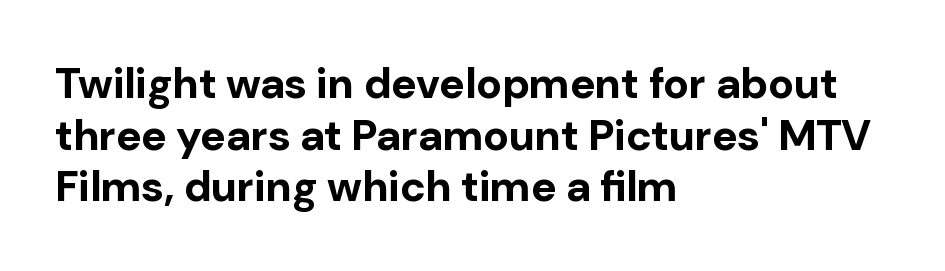
The designer went with a sans here, leaving each stem footless. Each word holds together tightly as a unit, with standard inter-letter gaps. These lines carry a lot of weight — the face is fully bold. The specimen omits any rule beneath the text block's lines.
